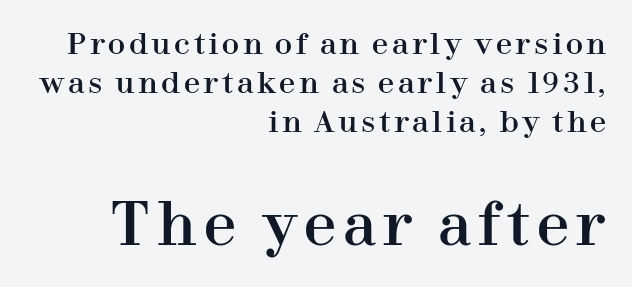
A typesetter would label this face a serif. Each row of text sits above clean, open space. The rendering uses natural spacing where letterforms have individual widths. Quick note: interline space is typical.
